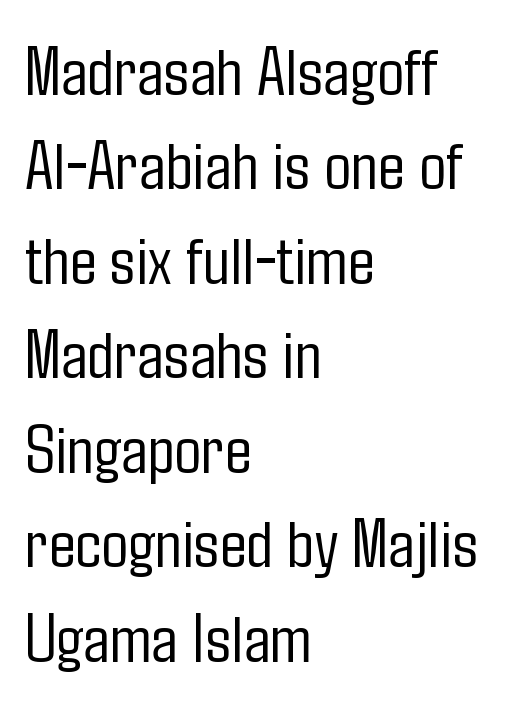
The image shows 71 px light, condensed sans-serif type, upright; set left-aligned, normal line spacing (1.33x), normal letter spacing, not underlined; low stroke contrast and a medium x-height.
